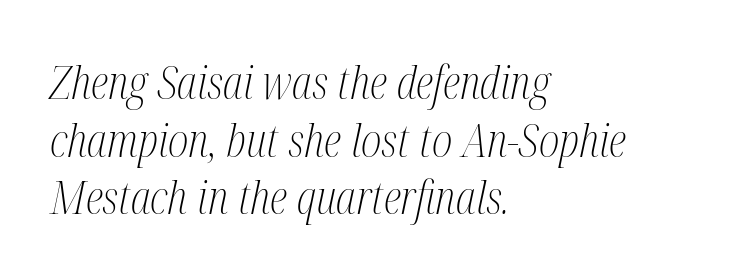
Q: Is the text bold? A: No.
Q: Is the text italic (slanted)? A: Yes, it leans right by about 12 degrees.
Q: Is the typeface a serif or a sans-serif typeface? A: Serif.
Q: Is the text underlined? A: No.
Q: How is the paragraph aligned? A: Left-aligned.
Q: Is the spacing between letters normal or unusually wide? A: Normal.
Q: Is the spacing between lines tight, normal or loose? A: Normal.
Q: Width (condensed, normal, or wide)? A: Condensed.
Q: Stroke contrast? A: Medium.
Q: x-height? A: Medium.
Q: Monospaced? A: No.
